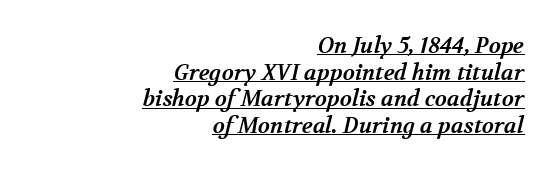
The image shows 22 px bold type; set right-aligned, line spacing 1.21x, normal letter spacing, underlined.
